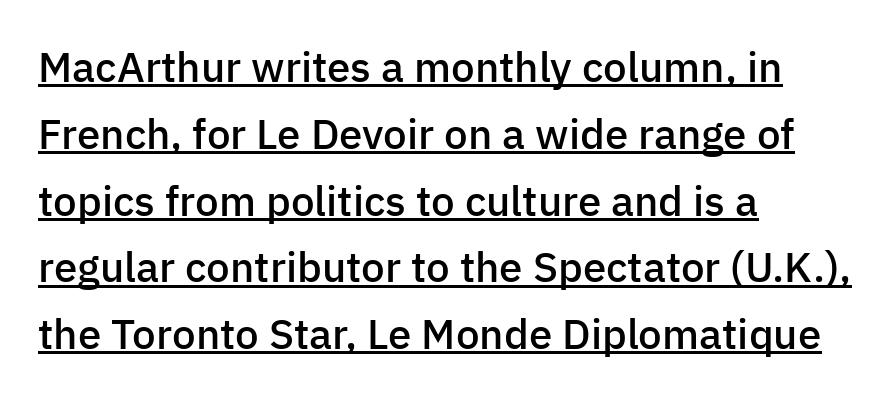
{"serif": "no", "italic": "no", "bold": "semi", "weight": "semibold", "width": "normal", "stroke_contrast": "low", "x_height": "medium", "monospaced": "no", "underline": "yes", "align": "left", "line_spacing": "normal", "line_spacing_ratio": 1.59, "letter_spacing": "normal", "letter_spacing_em": 0.0, "glyph_px": 42}
